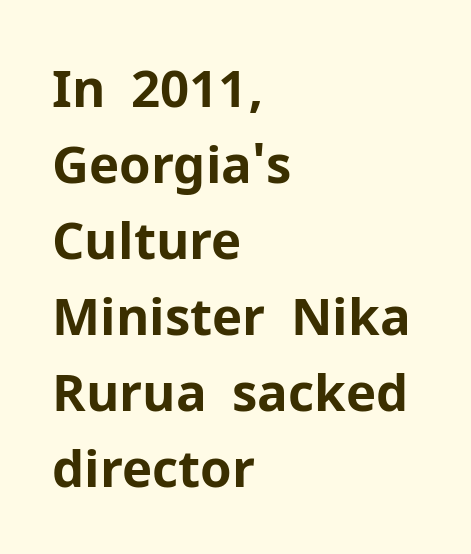
Each new line begins a customary step beneath the previous one. Nobody touched the tracking dial on this one. Typographic density is high because the face is bold. Is this a fixed-width face? No — the glyphs have proportional, varying widths. The compositor pushed each line to the left boundary.
